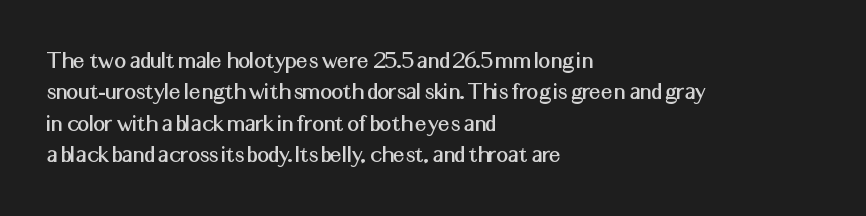
The image shows 26 px text type, upright; set left-aligned, line spacing 1.21x, normal letter spacing, not underlined.
